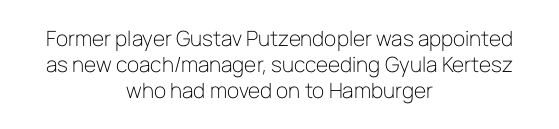
The lettering stays uniformly vertical, giving the passage a roman look. Words appear dense and cohesive because spacing is normal. This block has exactly the height ordinary leading produces. Nobody drew a line under any word here.
